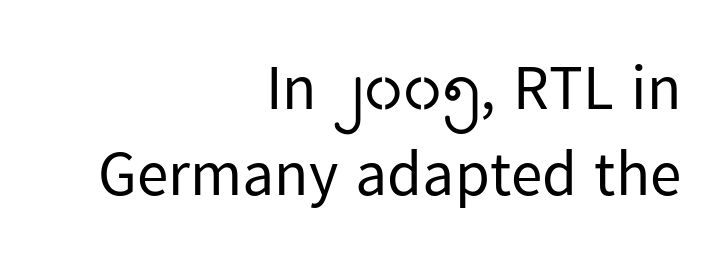
Q: Is the text bold? A: No.
Q: Is the text italic (slanted)? A: No, it is upright.
Q: Is the typeface a serif or a sans-serif typeface? A: Sans-serif.
Q: Is the text underlined? A: No.
Q: How is the paragraph aligned? A: Right-aligned.
Q: Is the spacing between letters normal or unusually wide? A: Normal.
Q: Is the spacing between lines tight, normal or loose? A: Normal.
Q: Width (condensed, normal, or wide)? A: Normal.
Q: Stroke contrast? A: Low.
Q: x-height? A: Medium.
Q: Monospaced? A: No.
